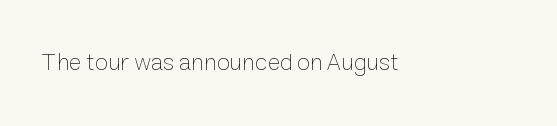
{"italic": "no", "bold": "no", "underline": "no", "letter_spacing": "normal", "letter_spacing_em": 0.0, "glyph_px": 24}
